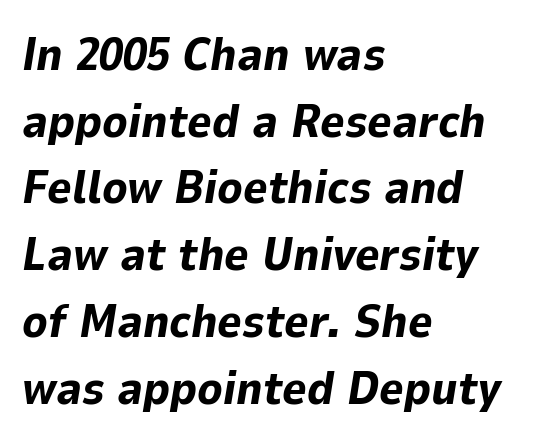
Q: Is the text bold? A: Yes.
Q: Is the text italic (slanted)? A: Yes, it leans right by about 9 degrees.
Q: Is the text underlined? A: No.
Q: How is the paragraph aligned? A: Left-aligned.
Q: Is the spacing between letters normal or unusually wide? A: Normal.
Q: Is the spacing between lines tight, normal or loose? A: Normal.
Q: Width (condensed, normal, or wide)? A: Normal.
Q: Stroke contrast? A: Low.
Q: x-height? A: Medium.
Q: Monospaced? A: No.
